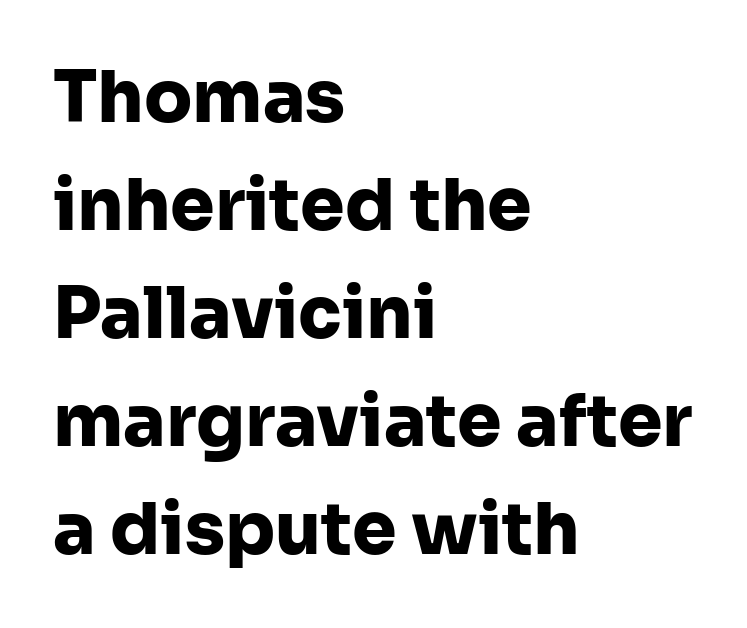
The image shows 71 px heavy sans-serif type, upright; set left-aligned, normal line spacing (1.52x), normal letter spacing, not underlined; low stroke contrast and a medium x-height.
